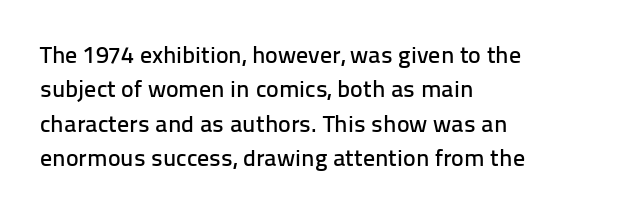
The rows are spaced the way most documents space them. Italic: no, the glyphs are upright roman. Reading down the block, your eye returns to a fixed left position each line. The words here are not underlined. Nothing unusual about the tracking: characters are spaced as the font intends.
